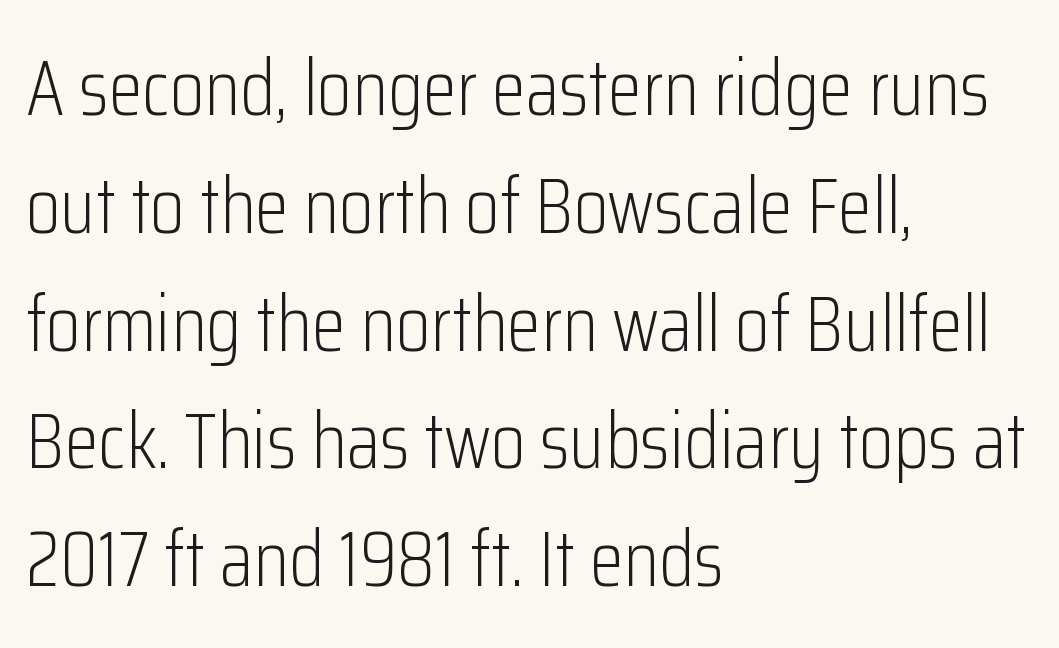
Clear beneath every line of the passage. Is the type heavy? It reads as light-to-regular instead. The setting favours the left margin, as ordinary paragraphs usually do. The type sits square on the baseline with zero lean. What's the leading like? Ordinary, nothing unusual.
